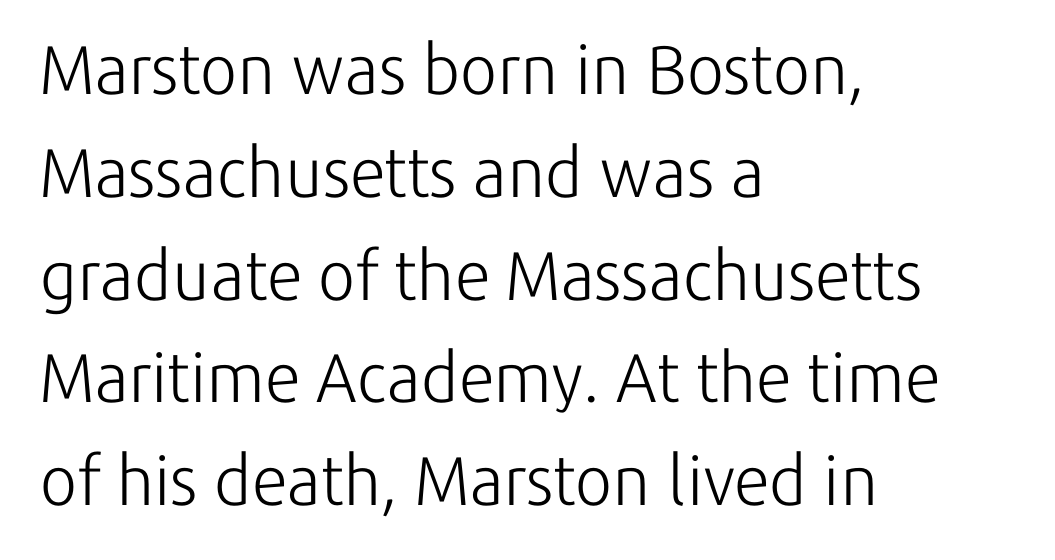
Q: Is the text bold? A: No.
Q: Is the text italic (slanted)? A: No, it is upright.
Q: Is the typeface a serif or a sans-serif typeface? A: Sans-serif.
Q: Is the text underlined? A: No.
Q: How is the paragraph aligned? A: Left-aligned.
Q: Is the spacing between letters normal or unusually wide? A: Normal.
Q: Is the spacing between lines tight, normal or loose? A: Normal.
Q: Width (condensed, normal, or wide)? A: Normal.
Q: Stroke contrast? A: Low.
Q: x-height? A: Medium.
Q: Monospaced? A: No.
